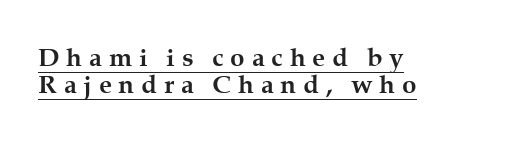
Leading is clearly below the norm, producing a dense column. In designer terms, the underline attribute is active on this setting. The setting favours the left margin, as ordinary paragraphs usually do. Upright lettering throughout. Typesetter's note: full bold, strokes at maximum text heaviness. The rendering inserts visible extra space after every character.
